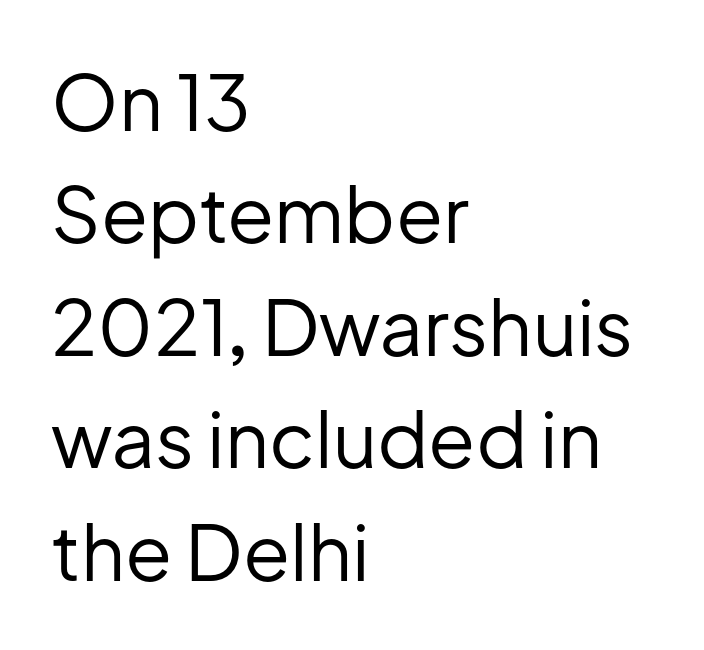
{"serif": "no", "italic": "no", "bold": "no", "weight": "regular", "width": "normal", "stroke_contrast": "low", "x_height": "medium", "monospaced": "no", "underline": "no", "align": "left", "line_spacing": "normal", "line_spacing_ratio": 1.46, "letter_spacing": "normal", "letter_spacing_em": 0.0, "glyph_px": 77}
